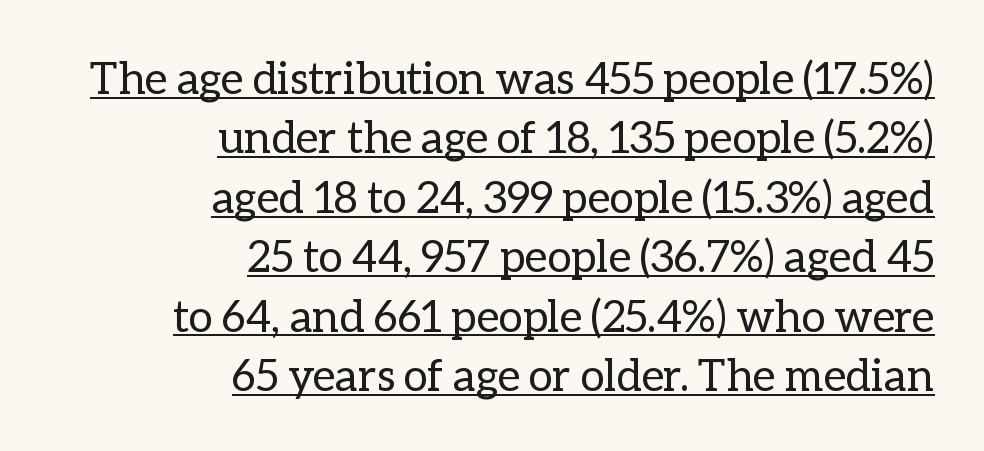
Q: Is the text bold? A: No.
Q: Is the text italic (slanted)? A: No, it is upright.
Q: Is the text underlined? A: Yes.
Q: How is the paragraph aligned? A: Right-aligned.
Q: Is the spacing between letters normal or unusually wide? A: Normal.
Q: Is the spacing between lines tight, normal or loose? A: Normal.
Q: Width (condensed, normal, or wide)? A: Normal.
Q: Stroke contrast? A: Low.
Q: x-height? A: Medium.
Q: Monospaced? A: No.
